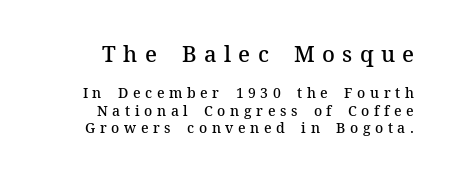
Q: Is the text bold? A: Semi-bold.
Q: Is the text italic (slanted)? A: No, it is upright.
Q: Is the text underlined? A: No.
Q: How is the paragraph aligned? A: Right-aligned.
Q: Is the spacing between letters normal or unusually wide? A: Unusually wide.
Q: Which block of text is set in a larger size, the first (top) or the second (bottom)? A: The first (top) one.
